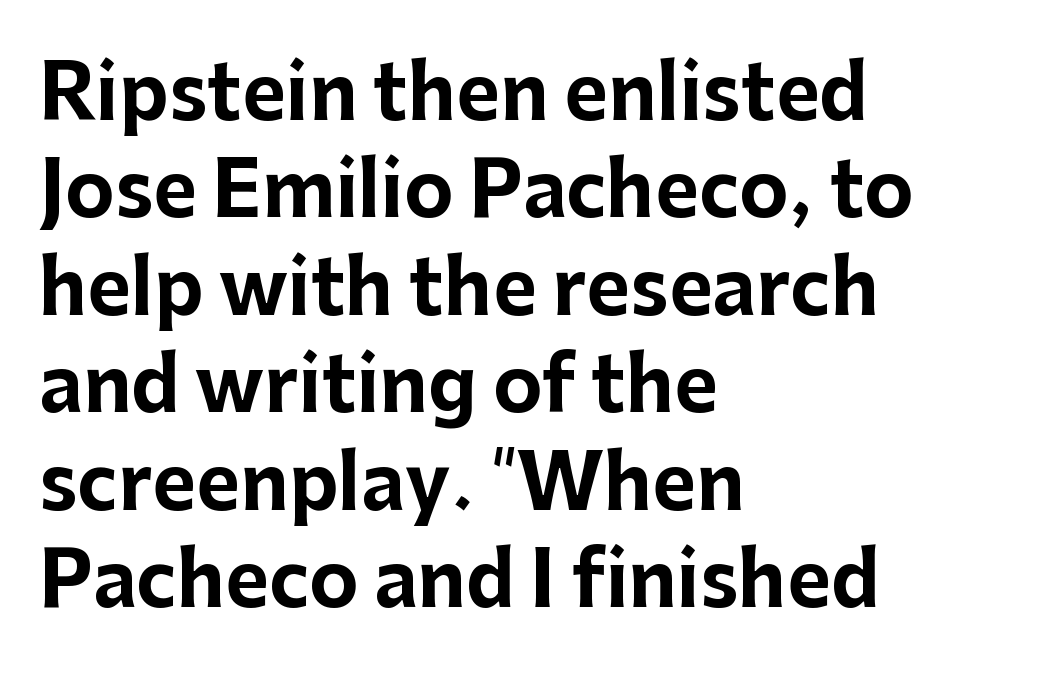
The image shows 75 px bold sans-serif type, upright; set left-aligned, normal line spacing (1.3x), normal letter spacing, not underlined; low stroke contrast and a medium x-height.
